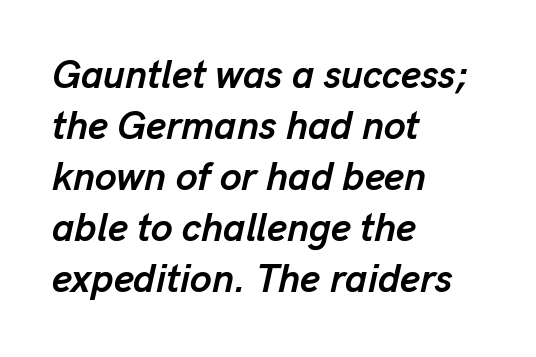
{"italic": "yes", "lean": "right", "slant_degrees": 13, "bold": "yes", "weight": "semibold", "width": "normal", "stroke_contrast": "low", "x_height": "medium", "monospaced": "no", "underline": "no", "align": "left", "line_spacing": "normal", "line_spacing_ratio": 1.31, "letter_spacing": "normal", "letter_spacing_em": 0.0, "glyph_px": 39}
